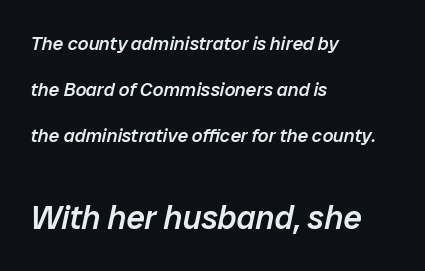
{"italic": "yes", "lean": "right", "slant_degrees": 12, "bold": "semi", "weight": "semibold", "width": "normal", "stroke_contrast": "low", "x_height": "medium", "monospaced": "no", "underline": "no", "align": "left", "line_spacing": "loose", "line_spacing_ratio": 2.43, "letter_spacing": "normal", "letter_spacing_em": 0.0, "larger_block": "second", "size_ratio": 1.74, "glyph_px": 33}
